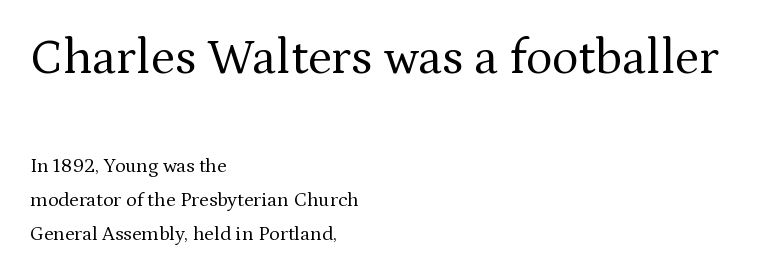
{"serif": "yes", "italic": "no", "bold": "no", "weight": "regular", "width": "normal", "stroke_contrast": "medium", "x_height": "medium", "monospaced": "no", "underline": "no", "align": "left", "line_spacing": "normal", "line_spacing_ratio": 1.69, "letter_spacing": "normal", "letter_spacing_em": 0.0, "larger_block": "first", "size_ratio": 2.5, "glyph_px": 50}
